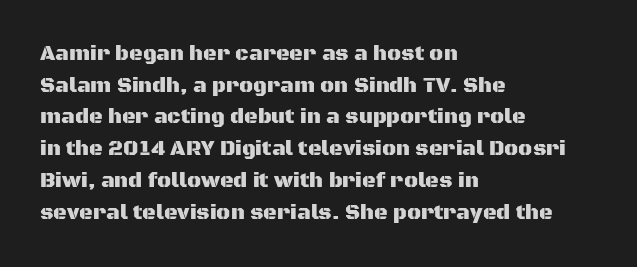
{"italic": "no", "underline": "no", "align": "left", "line_spacing": "normal", "line_spacing_ratio": 1.51, "letter_spacing": "normal", "letter_spacing_em": 0.0, "glyph_px": 21}
